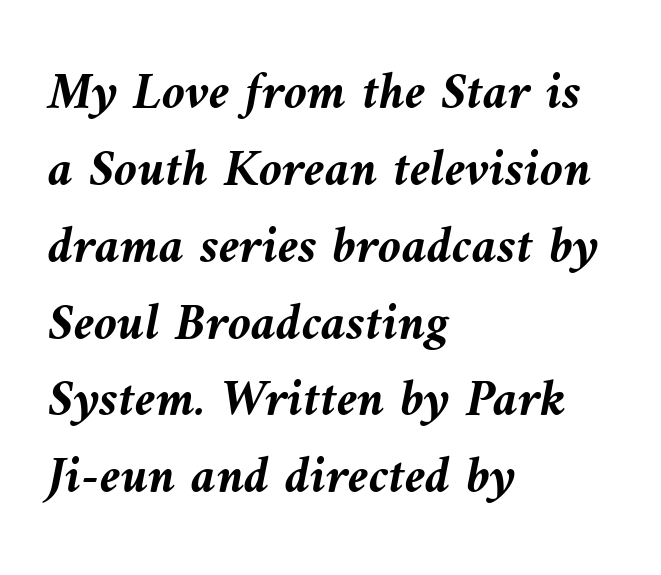
Q: Is the text bold? A: Yes.
Q: Is the text italic (slanted)? A: Yes, it leans left by about 10 degrees.
Q: Is the text underlined? A: No.
Q: How is the paragraph aligned? A: Left-aligned.
Q: Is the spacing between letters normal or unusually wide? A: Normal.
Q: Is the spacing between lines tight, normal or loose? A: Normal.
Q: Width (condensed, normal, or wide)? A: Normal.
Q: Stroke contrast? A: Medium.
Q: x-height? A: Medium.
Q: Monospaced? A: No.
